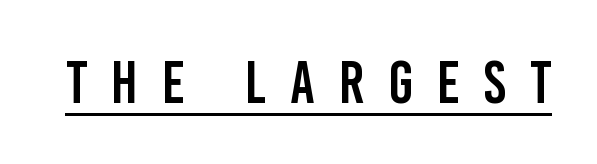
{"serif": "no", "italic": "no", "width": "condensed", "stroke_contrast": "low", "x_height": "large", "monospaced": "no", "underline": "yes", "letter_spacing": "wide", "letter_spacing_em": 0.4, "glyph_px": 60}
